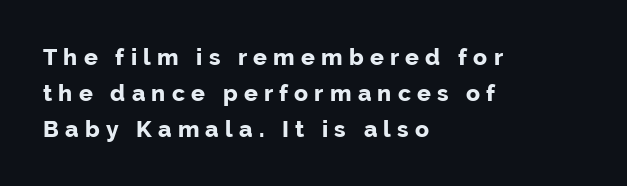
Posture: straight, roman, zero tilt. Words float on clear page, feet unadorned. The letterforms stand isolated, each surrounded by extra space. The glyphs have the mass of a bold cut. The setting favours the left margin, as ordinary paragraphs usually do.
